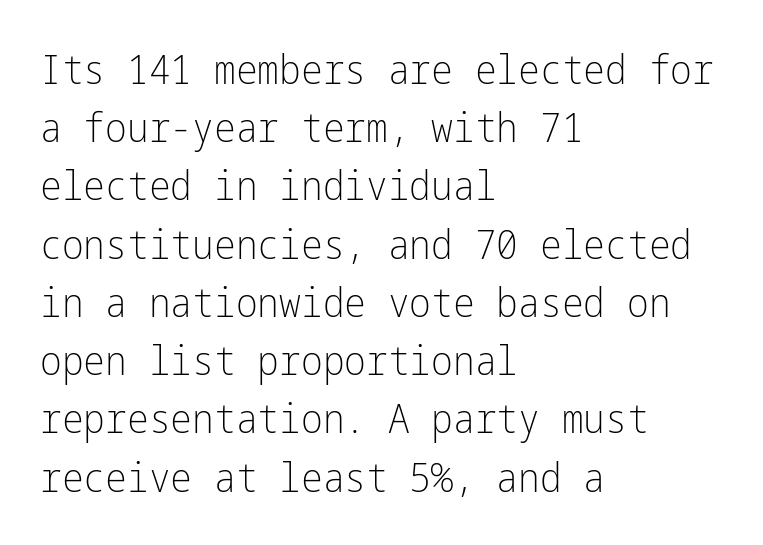
{"serif": "no", "italic": "no", "bold": "no", "weight": "light", "width": "condensed", "stroke_contrast": "low", "x_height": "medium", "underline": "no", "align": "left", "line_spacing": "normal", "line_spacing_ratio": 1.42, "letter_spacing": "normal", "letter_spacing_em": 0.0, "glyph_px": 41}
